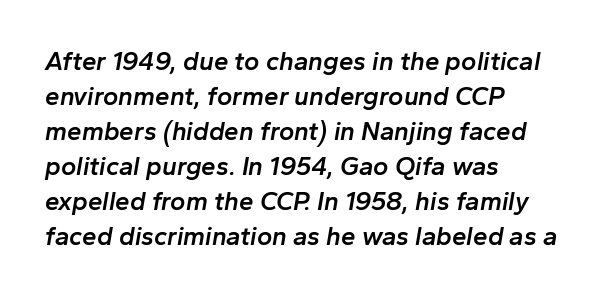
The image shows 26 px text type, italic (leaning right); set left-aligned, normal line spacing (1.35x), normal letter spacing, not underlined.
